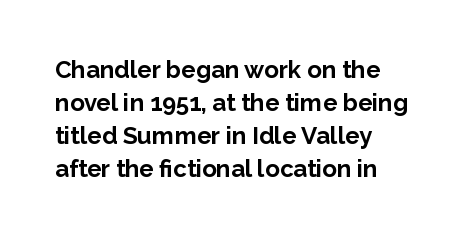
Q: Is the text bold? A: Yes.
Q: Is the text italic (slanted)? A: No, it is upright.
Q: Is the text underlined? A: No.
Q: How is the paragraph aligned? A: Left-aligned.
Q: Is the spacing between letters normal or unusually wide? A: Normal.
Q: Is the spacing between lines tight, normal or loose? A: Normal.
